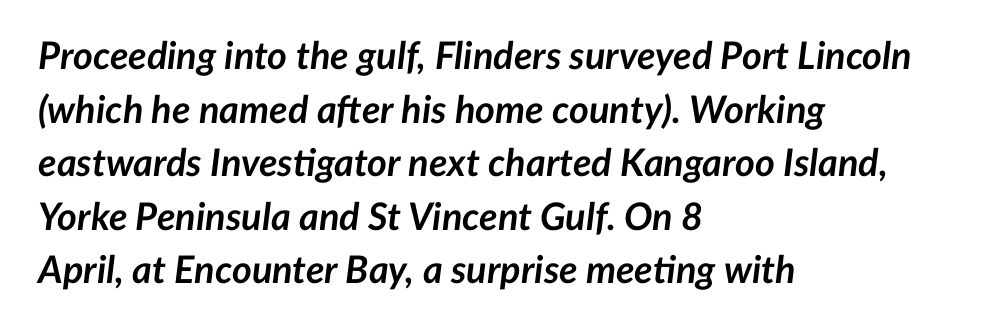
{"italic": "yes", "lean": "right", "slant_degrees": 7, "bold": "yes", "weight": "semibold", "width": "normal", "stroke_contrast": "low", "x_height": "medium", "monospaced": "no", "underline": "no", "align": "left", "line_spacing": "normal", "line_spacing_ratio": 1.41, "letter_spacing": "normal", "letter_spacing_em": 0.0, "glyph_px": 38}
